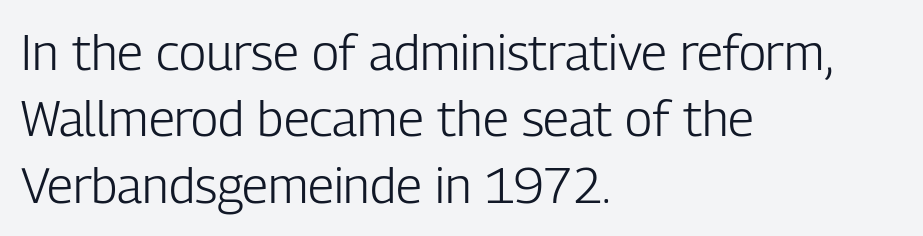
The image shows 50 px light, condensed sans-serif type, upright; set left-aligned, normal line spacing (1.33x), normal letter spacing, not underlined; low stroke contrast and a medium x-height.
